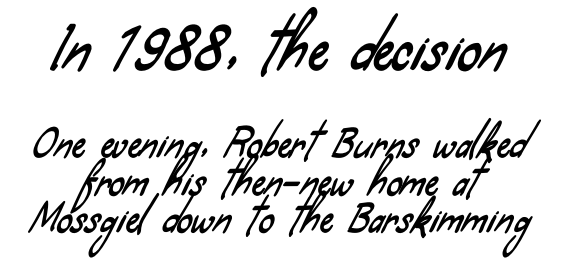
The image shows 57 px condensed sans-serif type; set tight line spacing (0.99x), normal letter spacing, not underlined; the first (top) block is 1.5x larger; low stroke contrast and a small x-height.
